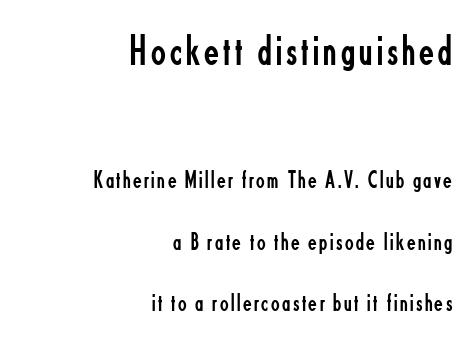
The image shows 43 px regular-weight, condensed sans-serif type, upright; set right-aligned, loose line spacing (2.46x), not underlined; the first (top) block is 1.72x larger; low stroke contrast and a small x-height.
